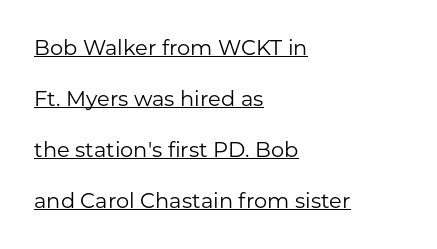
The image shows 21 px text type, upright; set left-aligned, loose line spacing (2.43x), normal letter spacing, underlined.
